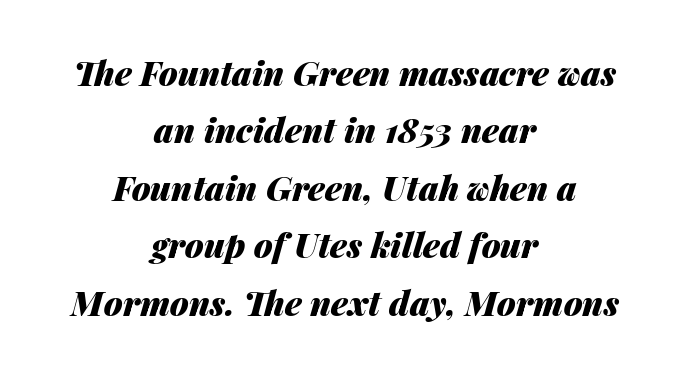
Q: Is the text bold? A: Yes.
Q: Is the text italic (slanted)? A: Yes, it leans right by about 14 degrees.
Q: Is the text underlined? A: No.
Q: How is the paragraph aligned? A: Centered.
Q: Is the spacing between letters normal or unusually wide? A: Normal.
Q: Is the spacing between lines tight, normal or loose? A: Normal.
Q: Width (condensed, normal, or wide)? A: Normal.
Q: Stroke contrast? A: Medium.
Q: x-height? A: Medium.
Q: Monospaced? A: No.
